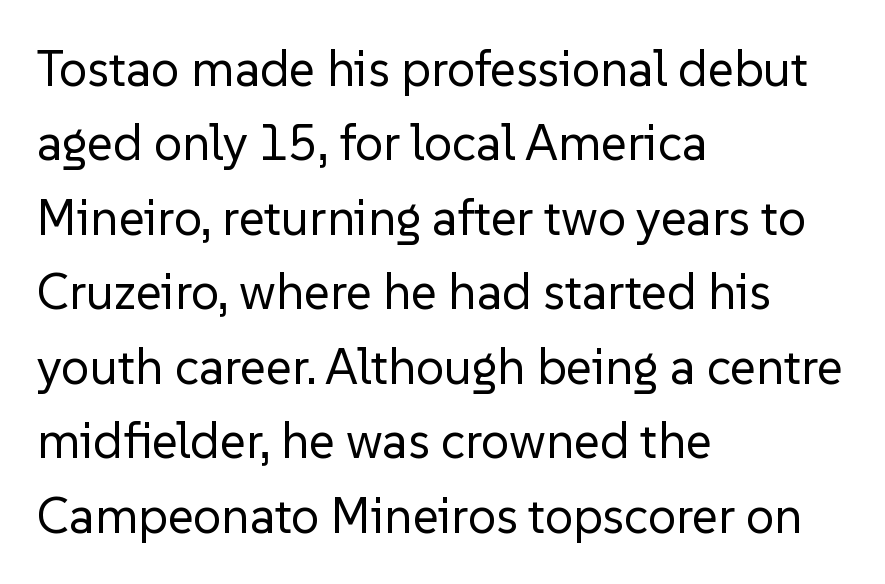
The image shows 50 px regular-weight sans-serif type, upright; set left-aligned, normal line spacing (1.49x), normal letter spacing, not underlined; low stroke contrast and a medium x-height.
